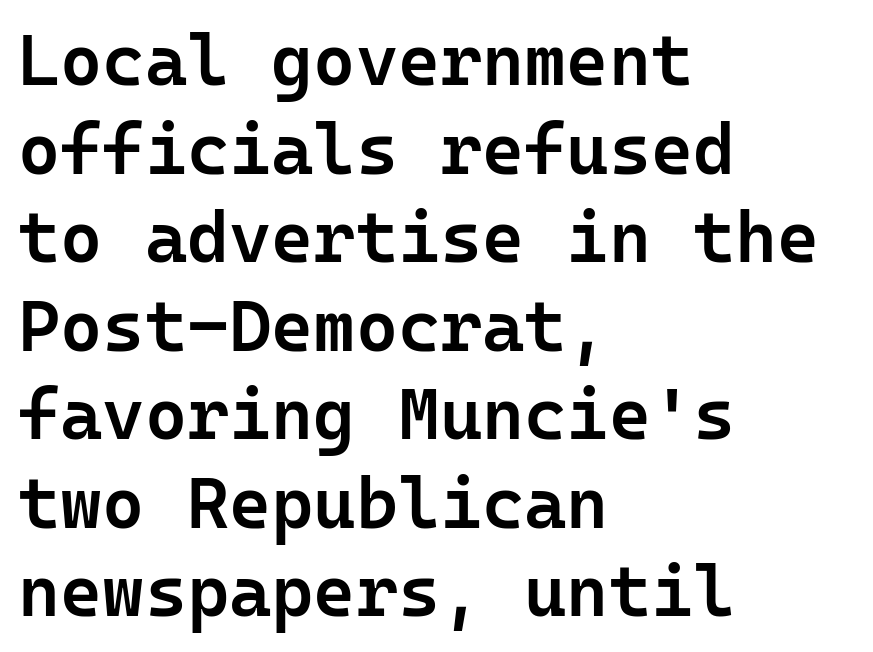
The image shows 72 px semibold sans-serif type, upright, monospaced; set left-aligned, line spacing 1.23x, normal letter spacing, not underlined; low stroke contrast and a medium x-height.
